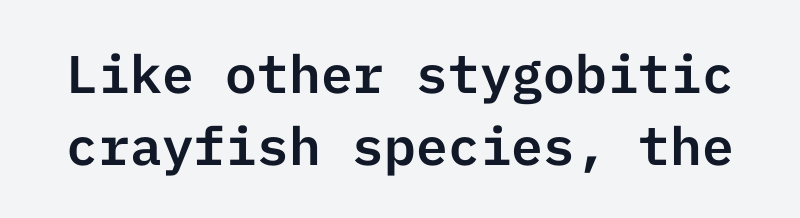
Q: Is the text italic (slanted)? A: No, it is upright.
Q: Is the typeface a serif or a sans-serif typeface? A: Sans-serif.
Q: Is the text underlined? A: No.
Q: Is the spacing between letters normal or unusually wide? A: Normal.
Q: Is the spacing between lines tight, normal or loose? A: Normal.
Q: Width (condensed, normal, or wide)? A: Normal.
Q: Stroke contrast? A: Low.
Q: x-height? A: Medium.
